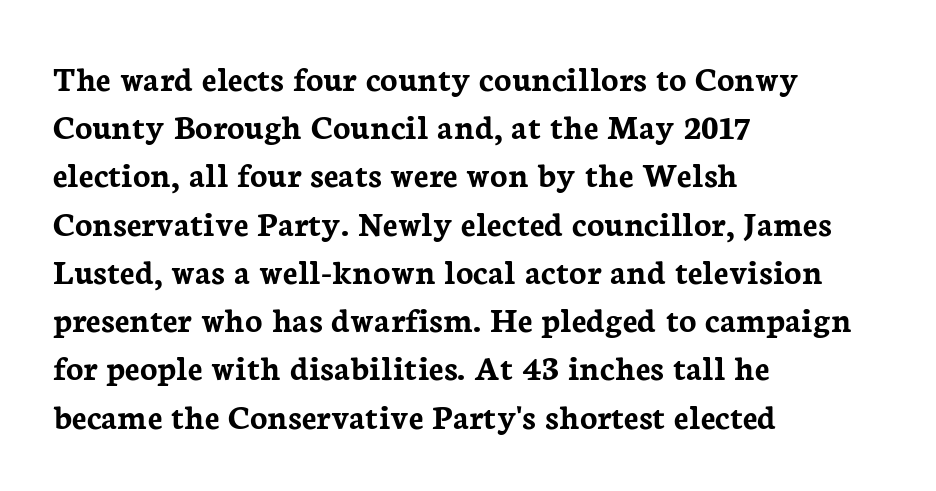
{"serif": "yes", "italic": "no", "bold": "yes", "weight": "semibold", "width": "normal", "stroke_contrast": "low", "x_height": "medium", "monospaced": "no", "underline": "no", "align": "left", "line_spacing": "normal", "line_spacing_ratio": 1.34, "letter_spacing": "normal", "letter_spacing_em": 0.0, "glyph_px": 36}
